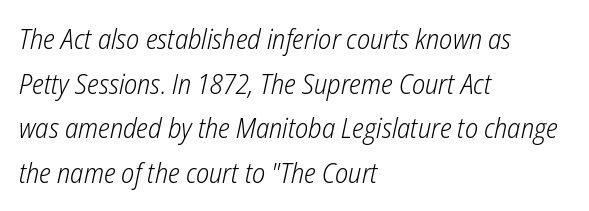
Unbolded letterforms with no extra heft. In terms of letterspacing, this is plain default setting. Italic: yes, the glyphs are oblique. All the whitespace from short lines collects on the right. Plain, unruled lines of type.
